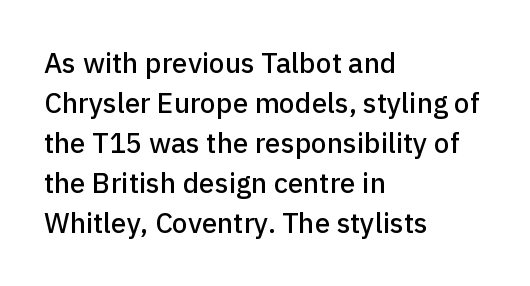
{"serif": "no", "italic": "no", "width": "normal", "stroke_contrast": "low", "x_height": "medium", "monospaced": "no", "underline": "no", "align": "left", "line_spacing": "normal", "line_spacing_ratio": 1.43, "letter_spacing": "normal", "letter_spacing_em": 0.0, "glyph_px": 28}
